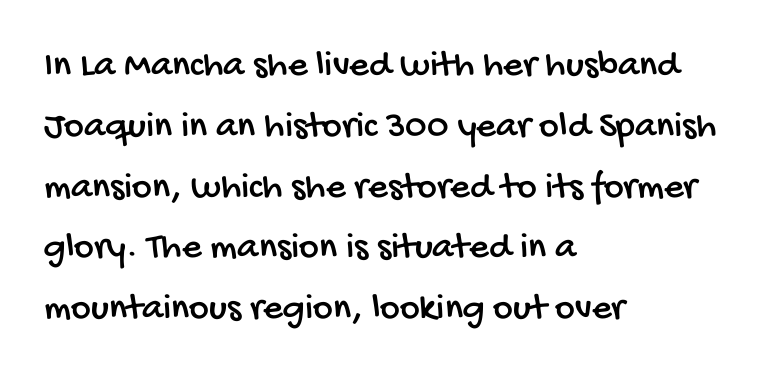
{"serif": "no", "width": "condensed", "stroke_contrast": "low", "x_height": "large", "monospaced": "no", "underline": "no", "align": "left", "line_spacing": "normal", "line_spacing_ratio": 1.6, "letter_spacing": "normal", "letter_spacing_em": 0.0, "glyph_px": 38}
